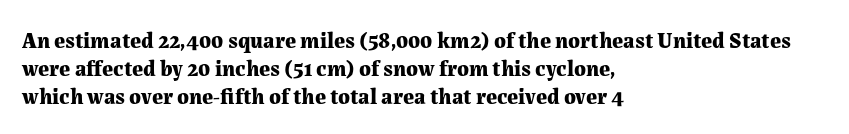
The passage is arranged the way most books set body copy — flush left. No word sits above an underline. Nobody touched the tracking dial on this one. Stroke thickness is high; the sample reads as a true bold.
